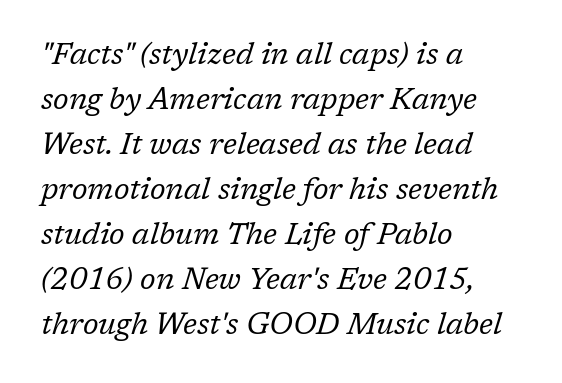
Q: Is the text bold? A: No.
Q: Is the text italic (slanted)? A: Yes, it leans right by about 17 degrees.
Q: Is the typeface a serif or a sans-serif typeface? A: Serif.
Q: Is the text underlined? A: No.
Q: How is the paragraph aligned? A: Left-aligned.
Q: Is the spacing between letters normal or unusually wide? A: Normal.
Q: Is the spacing between lines tight, normal or loose? A: Normal.
Q: Width (condensed, normal, or wide)? A: Normal.
Q: Stroke contrast? A: Low.
Q: x-height? A: Medium.
Q: Monospaced? A: No.
